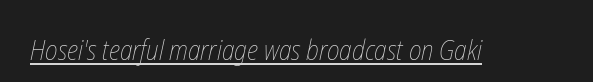
{"bold": "no", "weight": "thin", "width": "condensed", "stroke_contrast": "low", "x_height": "medium", "monospaced": "no", "underline": "yes", "letter_spacing": "normal", "letter_spacing_em": 0.0, "glyph_px": 28}
